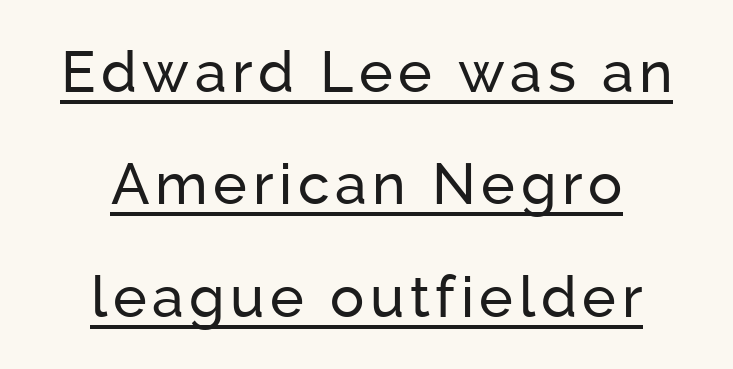
Q: Is the text italic (slanted)? A: No, it is upright.
Q: Is the typeface a serif or a sans-serif typeface? A: Sans-serif.
Q: Is the text underlined? A: Yes.
Q: How is the paragraph aligned? A: Centered.
Q: Is the spacing between lines tight, normal or loose? A: Loose.
Q: Width (condensed, normal, or wide)? A: Normal.
Q: Stroke contrast? A: Low.
Q: x-height? A: Medium.
Q: Monospaced? A: No.
